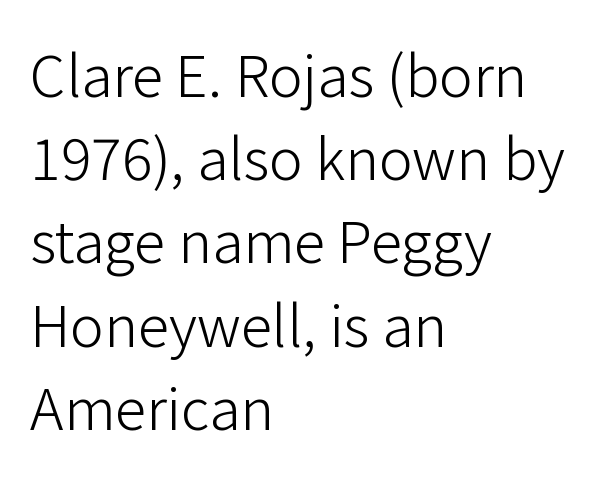
The image shows 57 px light sans-serif type, upright; set left-aligned, normal line spacing (1.46x), normal letter spacing, not underlined; low stroke contrast and a medium x-height.
